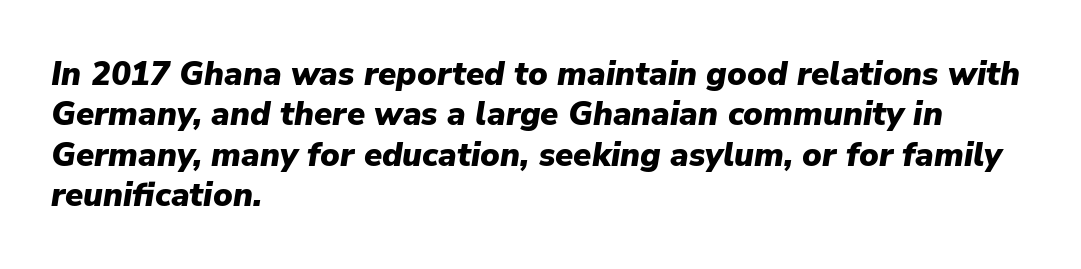
{"italic": "yes", "lean": "right", "slant_degrees": 9, "bold": "yes", "weight": "heavy", "width": "normal", "stroke_contrast": "low", "x_height": "medium", "monospaced": "no", "underline": "no", "align": "left", "line_spacing_ratio": 1.22, "letter_spacing": "normal", "letter_spacing_em": 0.0, "glyph_px": 33}
